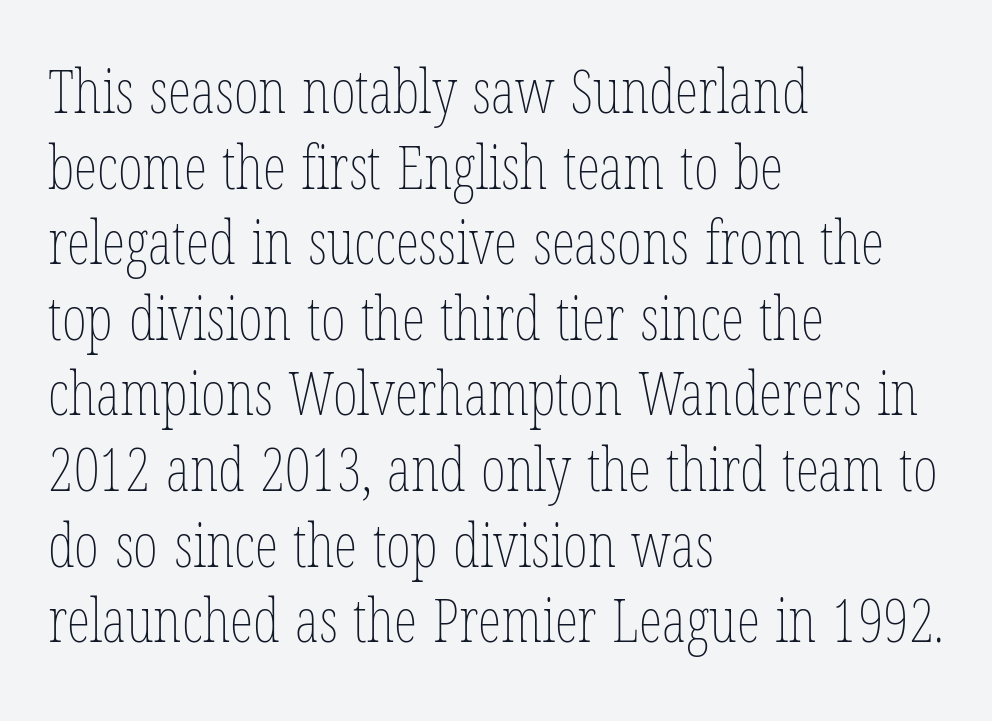
The image shows 60 px thin, condensed type, upright; set left-aligned, normal line spacing (1.26x), normal letter spacing, not underlined; low stroke contrast and a medium x-height.
